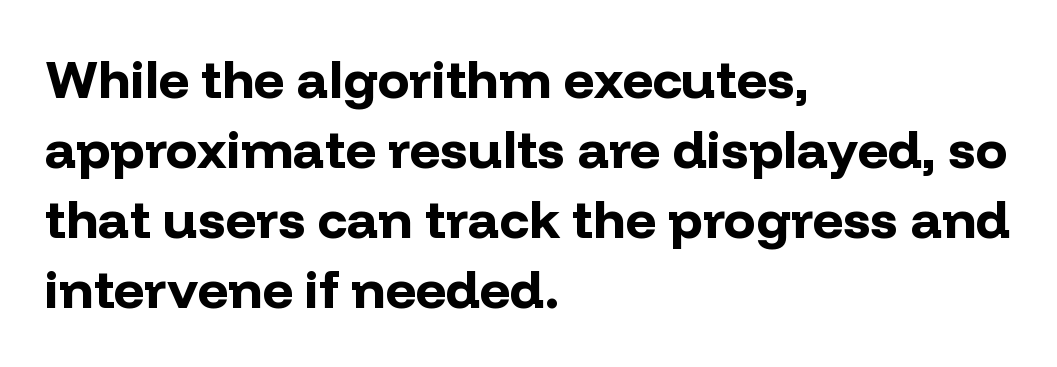
The passage shown is typed in a proportional face where columns would drift. Summary of weight: heavy, a full bold. This is the regular roman posture of the typeface. Type without underlining. The typeface chosen for these lines omits serifs. The rows are spaced the way most documents space them.
